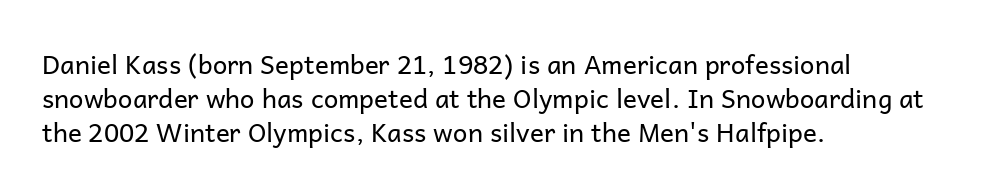
The image shows 26 px text type, upright; set left-aligned, normal line spacing (1.3x), normal letter spacing, not underlined.
